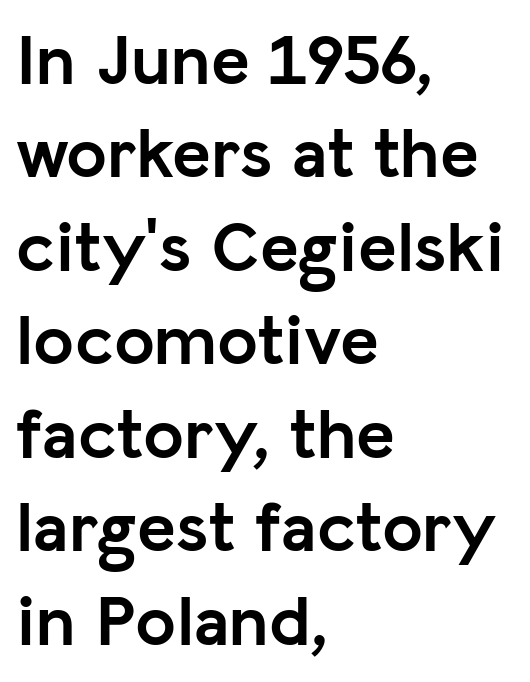
Q: Is the text bold? A: Yes.
Q: Is the text italic (slanted)? A: No, it is upright.
Q: Is the typeface a serif or a sans-serif typeface? A: Sans-serif.
Q: Is the text underlined? A: No.
Q: How is the paragraph aligned? A: Left-aligned.
Q: Is the spacing between letters normal or unusually wide? A: Normal.
Q: Is the spacing between lines tight, normal or loose? A: Normal.
Q: Width (condensed, normal, or wide)? A: Normal.
Q: Stroke contrast? A: Low.
Q: x-height? A: Medium.
Q: Monospaced? A: No.
